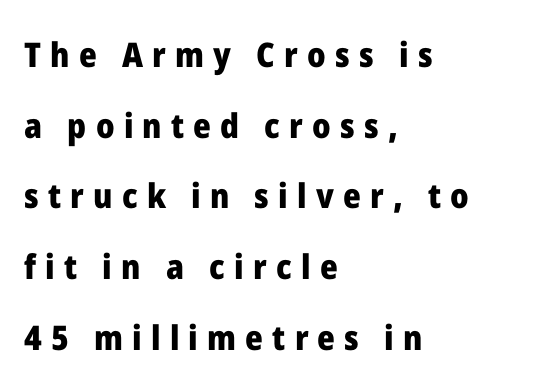
Display-style spreading of the glyphs; the letterfit is very open. Students, observe: this is what heavily led, spacious text looks like. The specimen omits any rule beneath the text block's lines. Nothing sits at the stroke ends, so this counts as sans-serif.
